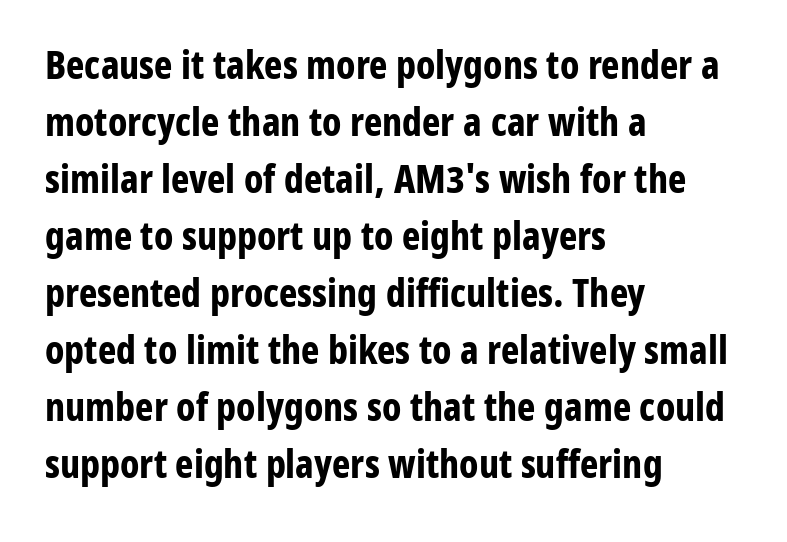
{"serif": "no", "italic": "no", "bold": "yes", "weight": "bold", "width": "condensed", "stroke_contrast": "low", "x_height": "medium", "monospaced": "no", "underline": "no", "align": "left", "line_spacing": "normal", "line_spacing_ratio": 1.46, "letter_spacing": "normal", "letter_spacing_em": 0.0, "glyph_px": 39}
